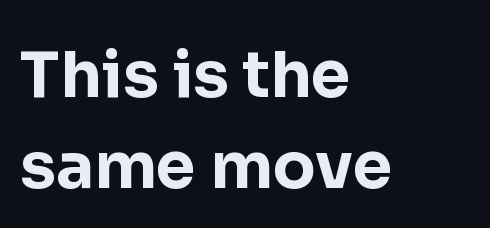
Honestly, there is no underline to notice here at all. The typesetting leans heavy: a genuine bold. Observe the absence of serifs on each vertical stroke in this sample. Words appear dense and cohesive because spacing is normal. Character widths vary here, with narrow letters taking less room than wide ones.
